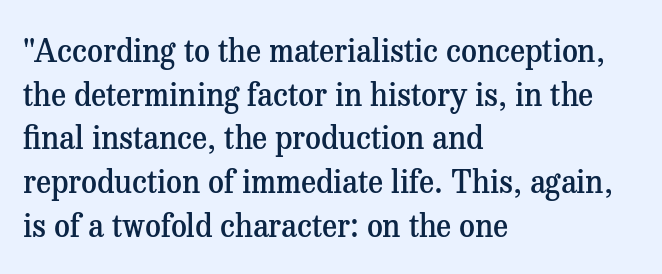
Q: Is the text bold? A: Semi-bold.
Q: Is the text italic (slanted)? A: No, it is upright.
Q: Is the typeface a serif or a sans-serif typeface? A: Serif.
Q: Is the text underlined? A: No.
Q: How is the paragraph aligned? A: Left-aligned.
Q: Is the spacing between letters normal or unusually wide? A: Normal.
Q: Is the spacing between lines tight, normal or loose? A: Normal.
Q: Width (condensed, normal, or wide)? A: Normal.
Q: Stroke contrast? A: Medium.
Q: x-height? A: Medium.
Q: Monospaced? A: No.
